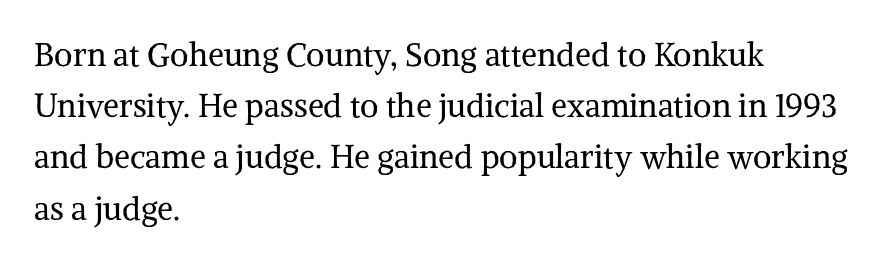
{"serif": "yes", "italic": "no", "bold": "no", "weight": "regular", "width": "normal", "stroke_contrast": "medium", "x_height": "medium", "monospaced": "no", "underline": "no", "align": "left", "line_spacing": "normal", "line_spacing_ratio": 1.6, "letter_spacing": "normal", "letter_spacing_em": 0.0, "glyph_px": 32}
